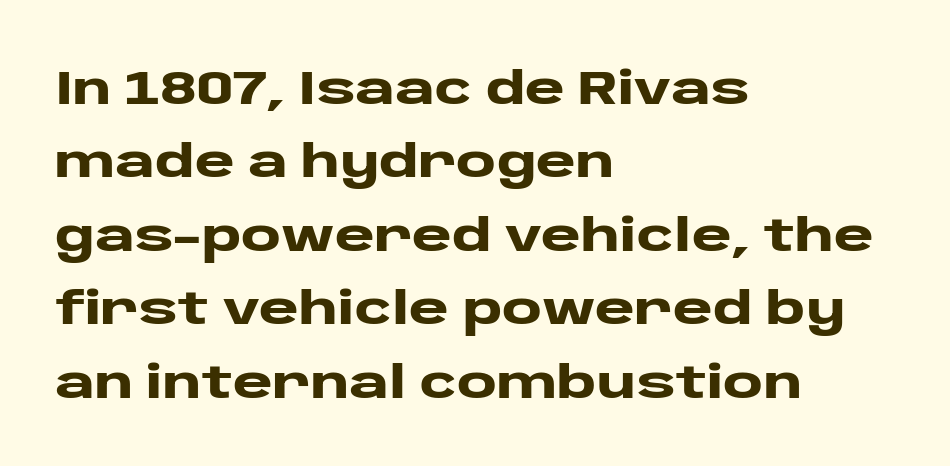
Q: Is the text bold? A: Yes.
Q: Is the text italic (slanted)? A: No, it is upright.
Q: Is the typeface a serif or a sans-serif typeface? A: Sans-serif.
Q: Is the text underlined? A: No.
Q: How is the paragraph aligned? A: Left-aligned.
Q: Is the spacing between letters normal or unusually wide? A: Normal.
Q: Is the spacing between lines tight, normal or loose? A: Normal.
Q: Width (condensed, normal, or wide)? A: Wide.
Q: Stroke contrast? A: Low.
Q: x-height? A: Large.
Q: Monospaced? A: No.
